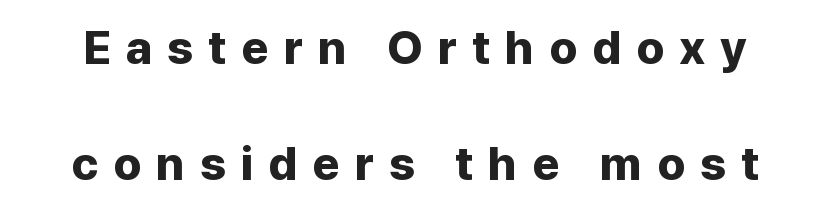
Each row of text sits above clean, open space. Each letter keeps its own natural width here, so spacing adapts to shape. The gaps between neighbouring characters are conspicuously large. A typesetter would mark this as roman, not italic. The rendering uses a large line-height, opening up the rows. You can tell from the bare stems that sans-serif type was used.
